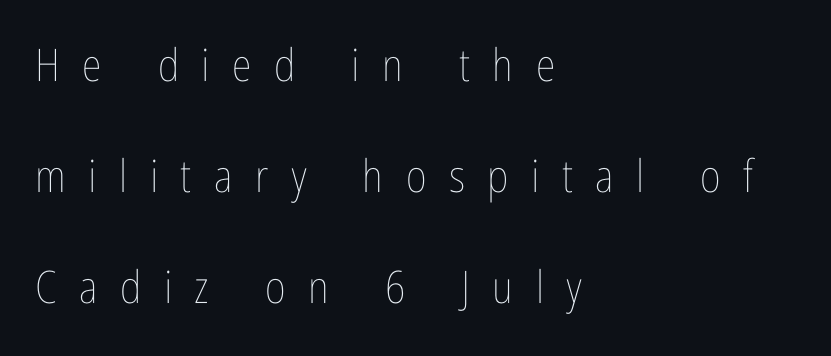
The image shows 45 px thin, condensed type, upright; set left-aligned, loose line spacing (2.47x), unusually wide letter spacing (+0.5 em), not underlined; low stroke contrast and a medium x-height.
